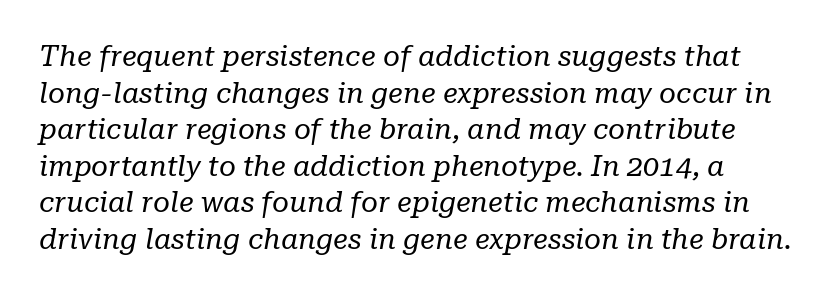
The image shows 29 px regular-weight serif type, italic (leaning right); set normal line spacing (1.26x), normal letter spacing, not underlined; low stroke contrast and a medium x-height.
